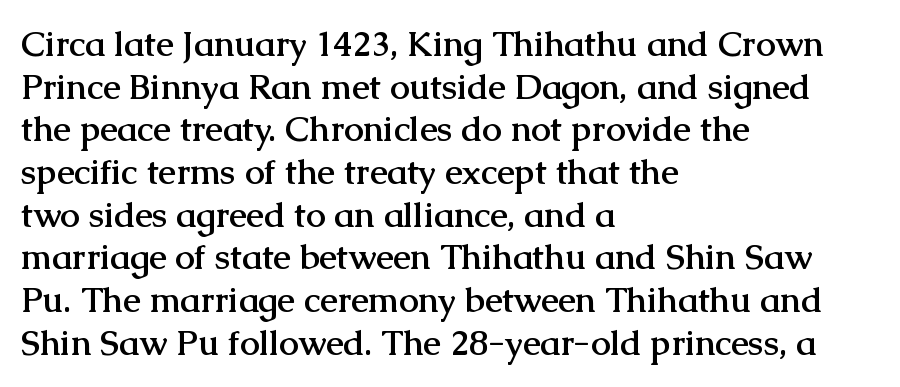
Q: Is the text bold? A: Yes.
Q: Is the text italic (slanted)? A: No, it is upright.
Q: Is the typeface a serif or a sans-serif typeface? A: Serif.
Q: Is the text underlined? A: No.
Q: How is the paragraph aligned? A: Left-aligned.
Q: Is the spacing between letters normal or unusually wide? A: Normal.
Q: Width (condensed, normal, or wide)? A: Normal.
Q: Stroke contrast? A: Medium.
Q: x-height? A: Medium.
Q: Monospaced? A: No.
